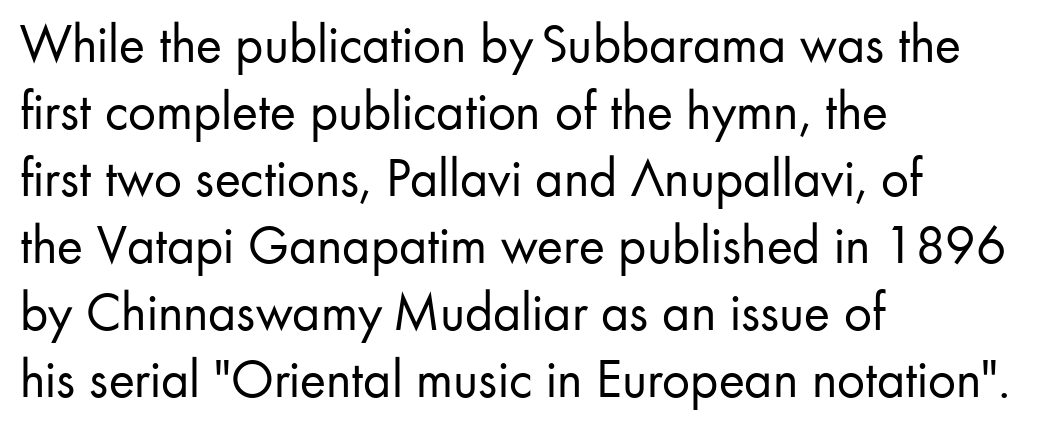
The image shows 55 px regular-weight sans-serif type, upright; set left-aligned, line spacing 1.22x, normal letter spacing, not underlined; low stroke contrast and a small x-height.
